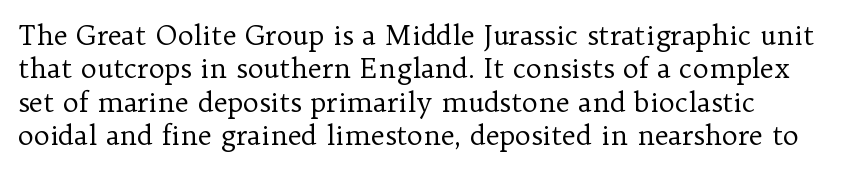
The image shows 27 px text type, upright; set line spacing 1.24x, normal letter spacing, not underlined.
